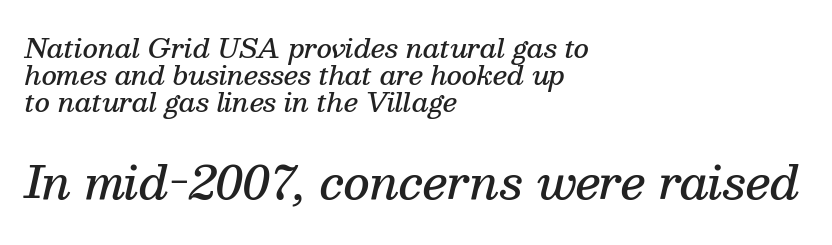
{"serif": "yes", "italic": "yes", "lean": "right", "slant_degrees": 13, "bold": "semi", "weight": "semibold", "width": "normal", "stroke_contrast": "medium", "x_height": "medium", "monospaced": "no", "underline": "no", "align": "left", "line_spacing": "tight", "line_spacing_ratio": 1.04, "letter_spacing": "normal", "letter_spacing_em": 0.0, "larger_block": "second", "size_ratio": 1.73, "glyph_px": 45}
